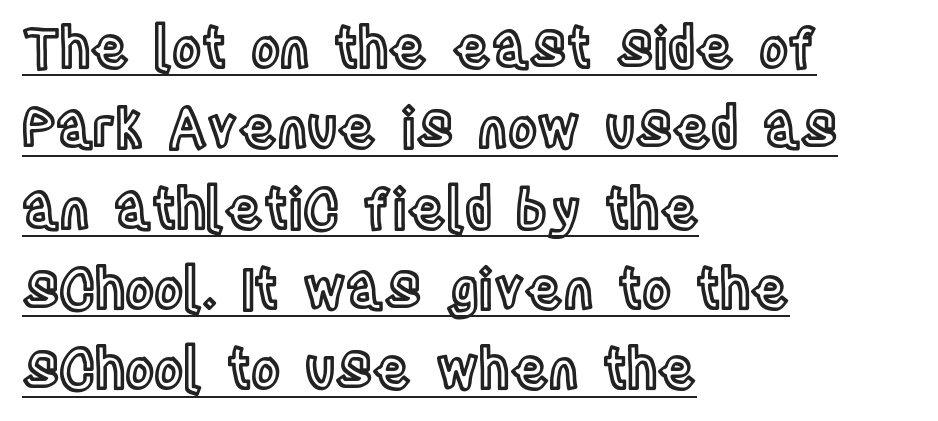
{"italic": "no", "width": "condensed", "x_height": "large", "monospaced": "no", "underline": "yes", "align": "left", "line_spacing": "normal", "line_spacing_ratio": 1.46, "letter_spacing": "normal", "letter_spacing_em": 0.0, "glyph_px": 55}
